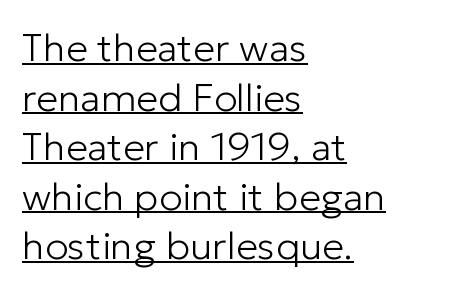
{"serif": "no", "italic": "no", "bold": "no", "weight": "light", "width": "normal", "stroke_contrast": "low", "x_height": "medium", "monospaced": "no", "underline": "yes", "align": "left", "line_spacing": "normal", "line_spacing_ratio": 1.27, "letter_spacing": "normal", "letter_spacing_em": 0.0, "glyph_px": 39}
